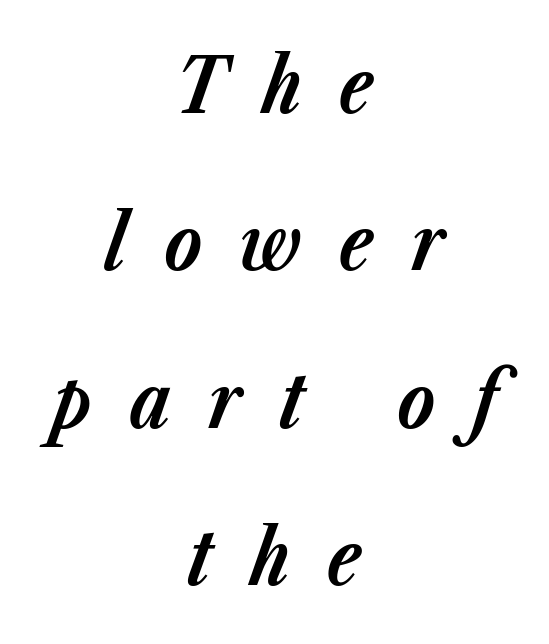
The image shows 76 px bold type, italic (leaning right); set centered, loose line spacing (2.07x), unusually wide letter spacing (+0.49 em), not underlined; low stroke contrast and a medium x-height.
